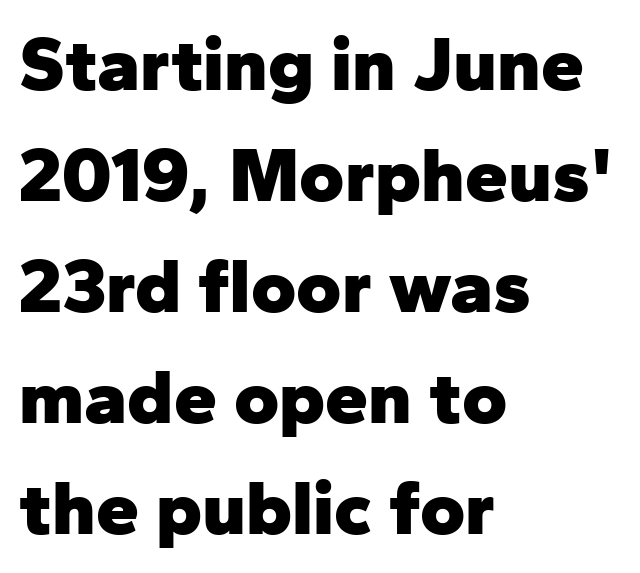
Caption: bold face, heavy strokes. Baseline-to-baseline distance is the conventional proportion of letter height. These lines are rendered in a variable-pitch font. The typography opts for an upright posture over an oblique one.
